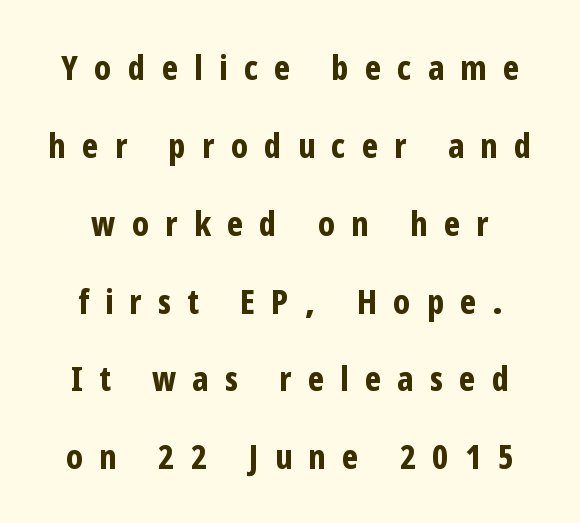
Q: Is the text bold? A: Yes.
Q: Is the text italic (slanted)? A: No, it is upright.
Q: Is the typeface a serif or a sans-serif typeface? A: Sans-serif.
Q: Is the text underlined? A: No.
Q: Is the spacing between letters normal or unusually wide? A: Unusually wide.
Q: Is the spacing between lines tight, normal or loose? A: Loose.
Q: Width (condensed, normal, or wide)? A: Condensed.
Q: Stroke contrast? A: Low.
Q: x-height? A: Medium.
Q: Monospaced? A: No.
